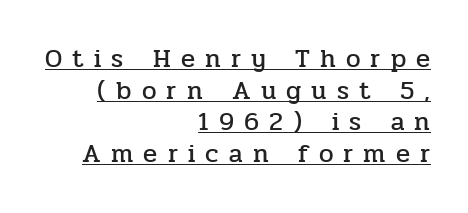
The image shows 26 px text type, upright; set right-aligned, line spacing 1.22x, unusually wide letter spacing (+0.39 em), underlined.
